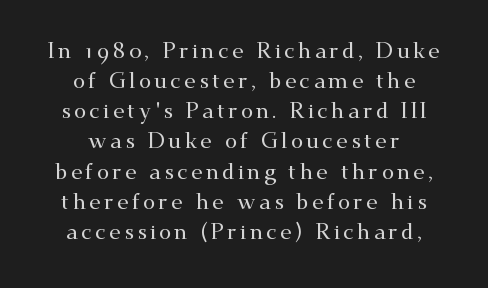
{"italic": "no", "underline": "no", "align": "center", "line_spacing": "normal", "line_spacing_ratio": 1.37, "glyph_px": 22}
